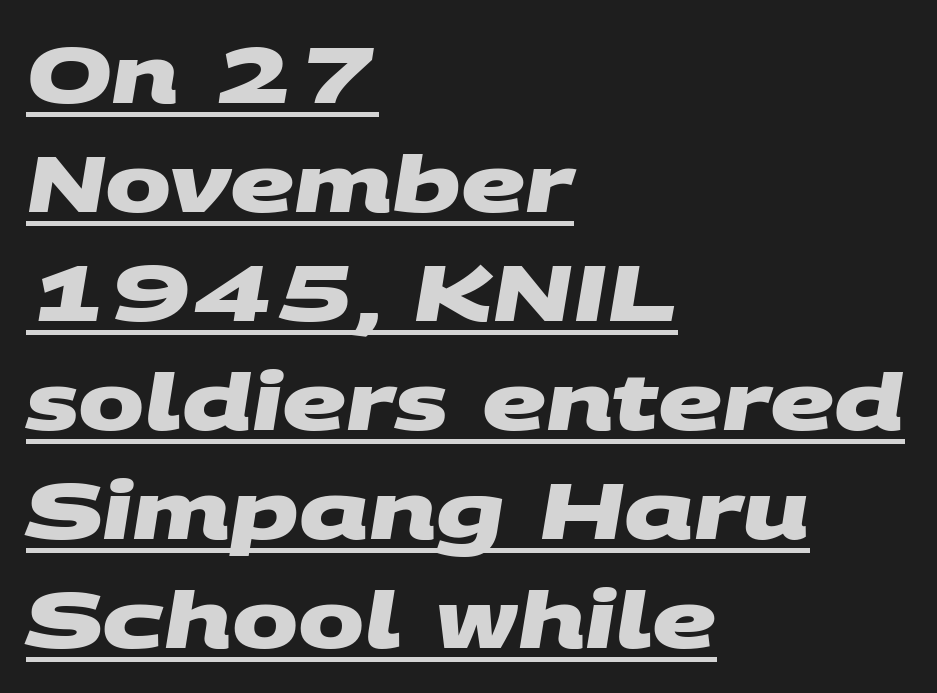
Q: Is the text bold? A: Yes.
Q: Is the typeface a serif or a sans-serif typeface? A: Sans-serif.
Q: Is the text underlined? A: Yes.
Q: How is the paragraph aligned? A: Left-aligned.
Q: Is the spacing between letters normal or unusually wide? A: Normal.
Q: Is the spacing between lines tight, normal or loose? A: Normal.
Q: Width (condensed, normal, or wide)? A: Wide.
Q: Stroke contrast? A: Medium.
Q: x-height? A: Large.
Q: Monospaced? A: No.
